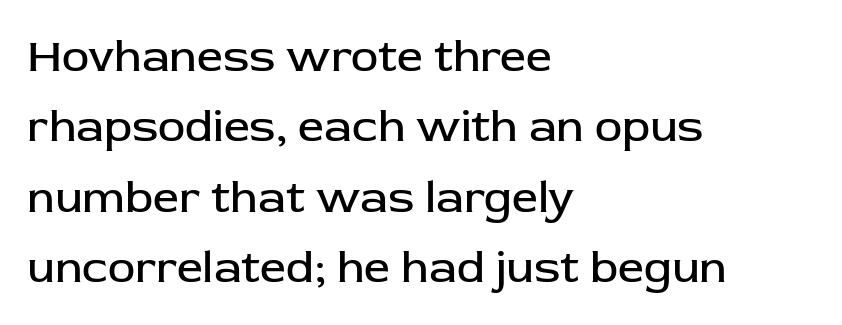
These lines are rendered in a variable-pitch font. Summary of vertical rhythm: regular, with standard interline spacing. Decoration check: the copy has no underline. A typesetter would label this face a sans. Line beginnings align vertically; line endings do not.
